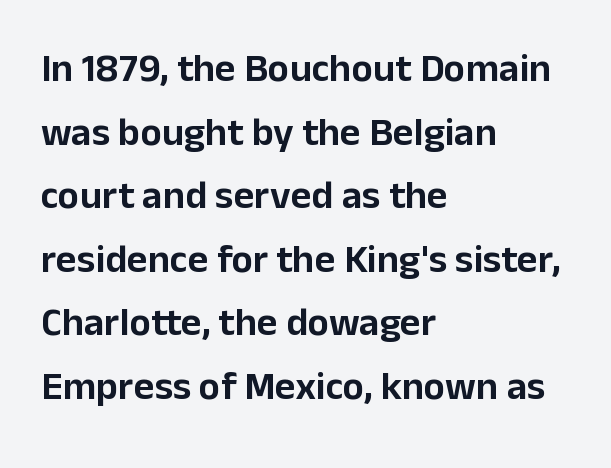
The letters advance in unequal steps, a hallmark of proportional type. There is no visible air inserted between adjacent glyphs. The passage is arranged the way most books set body copy — flush left. Italic? Not at all — the glyphs are vertical. The area under the type is left untouched.
